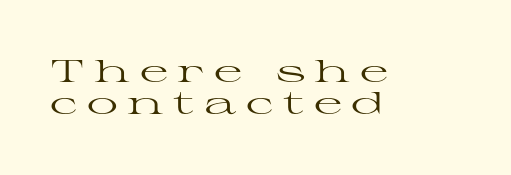
Q: Is the text bold? A: No.
Q: Is the text italic (slanted)? A: No, it is upright.
Q: Is the typeface a serif or a sans-serif typeface? A: Serif.
Q: Is the text underlined? A: No.
Q: How is the paragraph aligned? A: Left-aligned.
Q: Is the spacing between letters normal or unusually wide? A: Unusually wide.
Q: Is the spacing between lines tight, normal or loose? A: Tight.
Q: Width (condensed, normal, or wide)? A: Wide.
Q: Stroke contrast? A: High.
Q: x-height? A: Medium.
Q: Monospaced? A: No.
